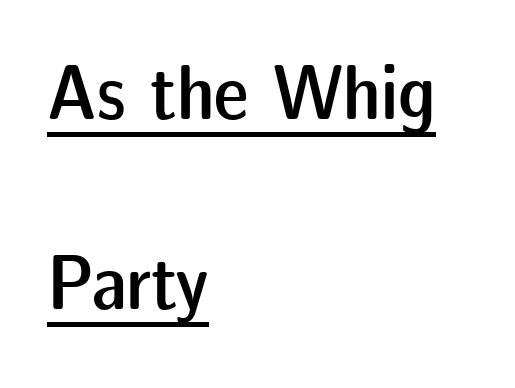
The image shows 78 px semibold sans-serif type, upright; set left-aligned, loose line spacing (2.43x), normal letter spacing, underlined; low stroke contrast and a medium x-height.
